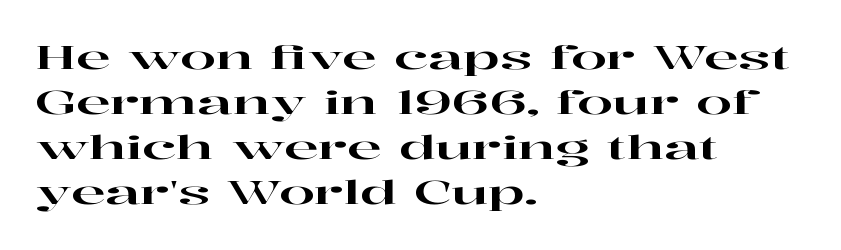
{"serif": "yes", "italic": "no", "width": "wide", "stroke_contrast": "high", "x_height": "medium", "monospaced": "no", "underline": "no", "align": "left", "line_spacing": "normal", "line_spacing_ratio": 1.41, "letter_spacing": "normal", "letter_spacing_em": 0.0, "glyph_px": 32}
